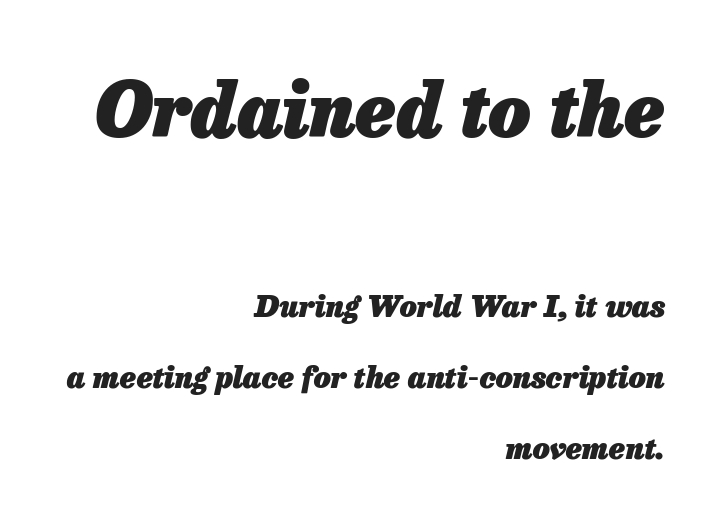
Of the two passages, the one on top uses the larger point size. Right-aligned paragraph, ragged on the left. Here the designer chose a conventional face with non-uniform glyph widths. The type is set solid horizontally, with unmodified tracking. The font's italic variant was chosen for this text. The face used here has the dense, thick strokes of a bold.
